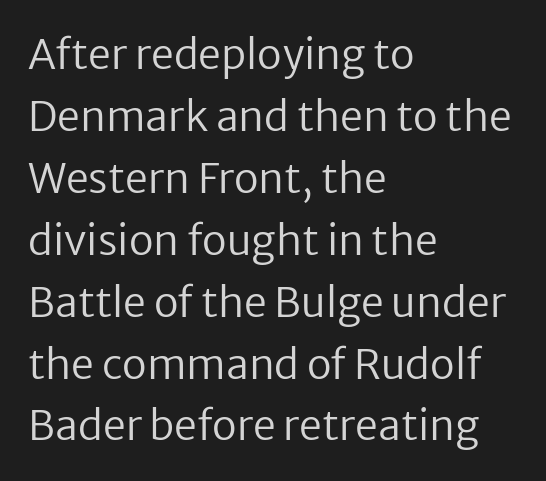
The image shows 41 px regular-weight sans-serif type, upright; set left-aligned, normal line spacing (1.51x), normal letter spacing, not underlined; low stroke contrast and a medium x-height.
